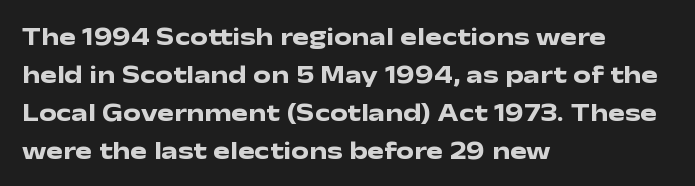
Leftover space on each line is placed entirely after the last word. Normally led — the rows are evenly, conventionally spaced. Type without underlining. Here the glyphs are tracked normally, forming tight word shapes.
